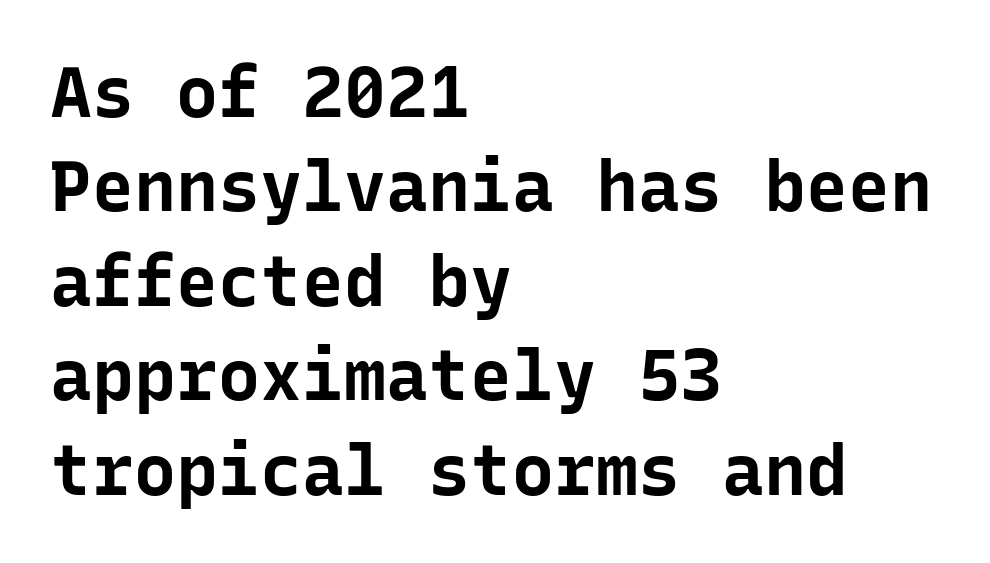
The face used here has the dense, thick strokes of a bold. Letters rest on an invisible, unmarked baseline. Do the characters align in a grid? Yes, the font is monospaced. No feet cap the strokes, marking this as sans-serif type.
